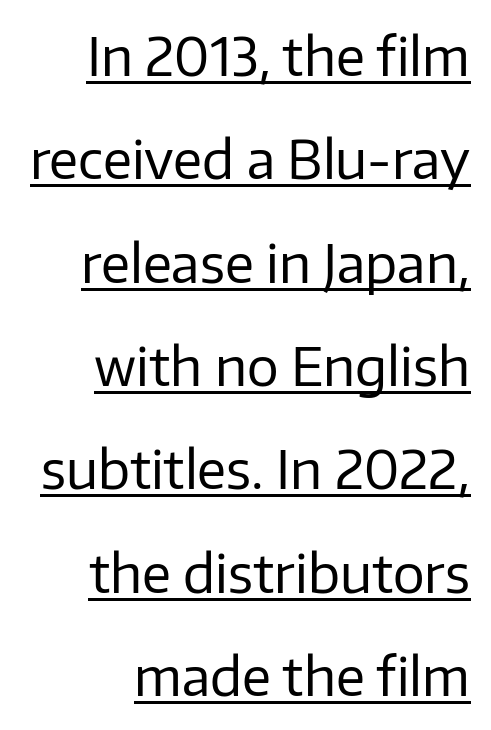
This block would shrink considerably if given ordinary leading; it's expanded now. Type style note: lacks serifs. Looks like regular typesetting: each glyph gets only the width it needs. The letters stand straight up with perfectly vertical stems. The rendering anchors every line to the right-hand side.
